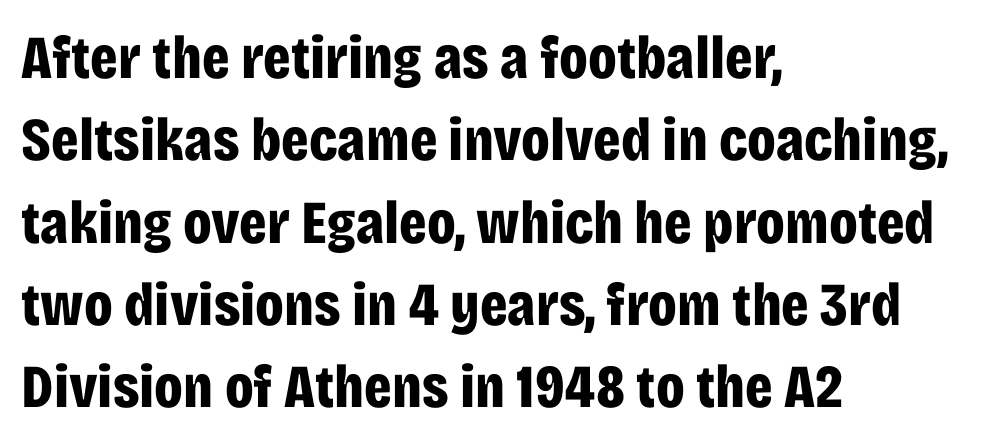
A student would call this left alignment; a typographer would say flush left, rag right. Rendered with straight, roman letterforms. Caption: standard tracking, unaltered. Regular leading.
